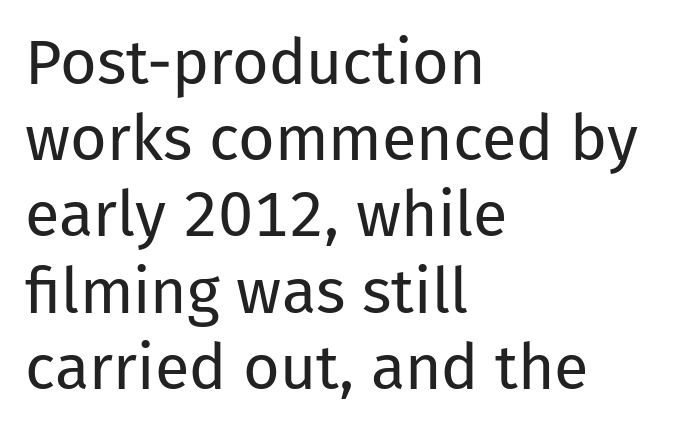
Q: Is the text bold? A: No.
Q: Is the text italic (slanted)? A: No, it is upright.
Q: Is the typeface a serif or a sans-serif typeface? A: Sans-serif.
Q: Is the text underlined? A: No.
Q: How is the paragraph aligned? A: Left-aligned.
Q: Is the spacing between letters normal or unusually wide? A: Normal.
Q: Width (condensed, normal, or wide)? A: Normal.
Q: Stroke contrast? A: Low.
Q: x-height? A: Medium.
Q: Monospaced? A: No.
